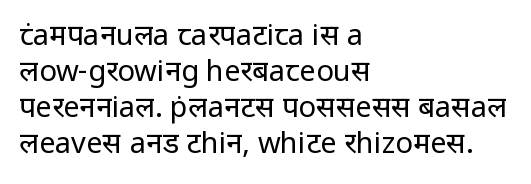
{"serif": "no", "italic": "no", "bold": "no", "weight": "regular", "width": "normal", "stroke_contrast": "low", "x_height": "medium", "monospaced": "no", "underline": "no", "align": "left", "line_spacing_ratio": 1.24, "letter_spacing": "normal", "letter_spacing_em": 0.0, "glyph_px": 29}
